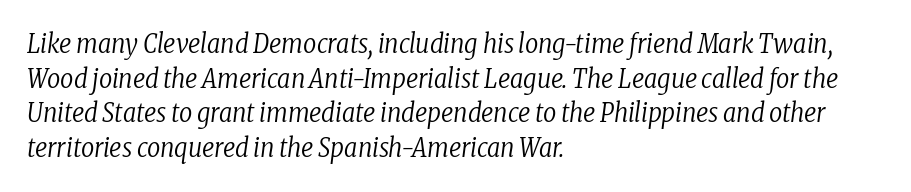
{"italic": "yes", "lean": "right", "slant_degrees": 8, "bold": "no", "underline": "no", "align": "left", "line_spacing": "normal", "line_spacing_ratio": 1.33, "letter_spacing": "normal", "letter_spacing_em": 0.0, "glyph_px": 26}
